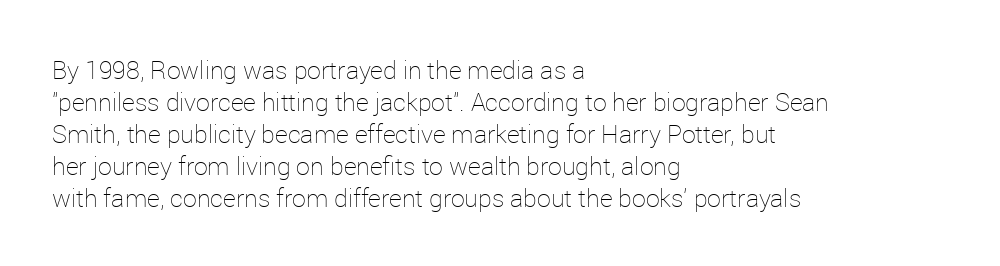
{"italic": "no", "bold": "no", "underline": "no", "align": "left", "line_spacing": "normal", "line_spacing_ratio": 1.28, "letter_spacing": "normal", "letter_spacing_em": 0.0, "glyph_px": 25}
